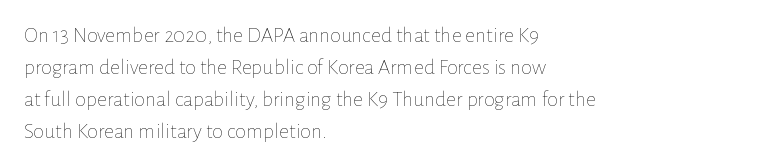
{"italic": "no", "bold": "no", "underline": "no", "align": "left", "line_spacing": "normal", "line_spacing_ratio": 1.46, "letter_spacing": "normal", "letter_spacing_em": 0.0, "glyph_px": 22}
